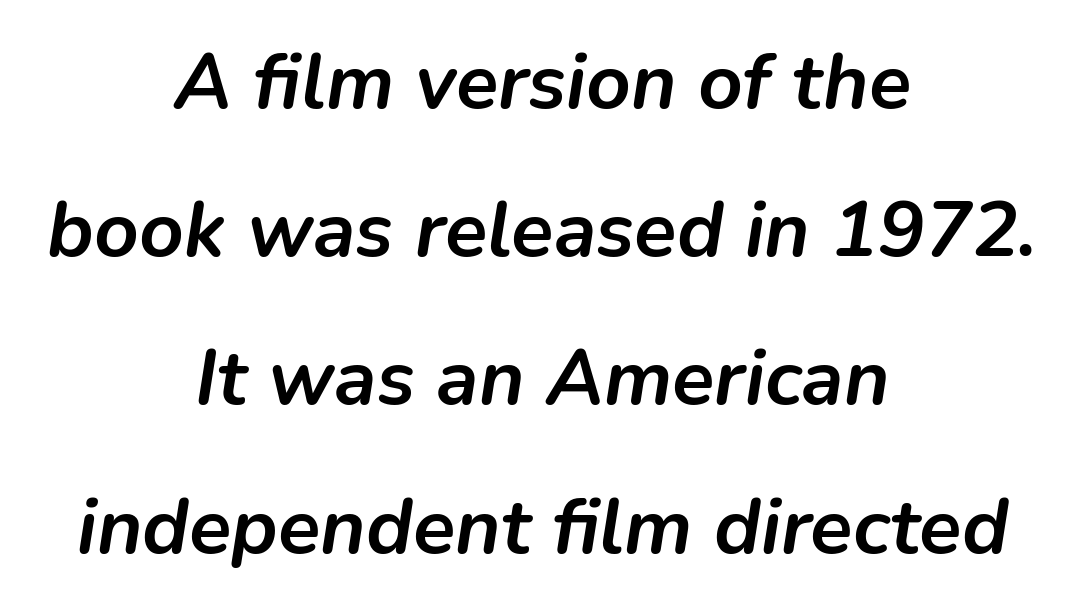
Q: Is the text bold? A: Yes.
Q: Is the text italic (slanted)? A: Yes, it leans right by about 9 degrees.
Q: Is the text underlined? A: No.
Q: How is the paragraph aligned? A: Centered.
Q: Is the spacing between letters normal or unusually wide? A: Normal.
Q: Is the spacing between lines tight, normal or loose? A: Loose.
Q: Width (condensed, normal, or wide)? A: Normal.
Q: Stroke contrast? A: Low.
Q: x-height? A: Medium.
Q: Monospaced? A: No.
